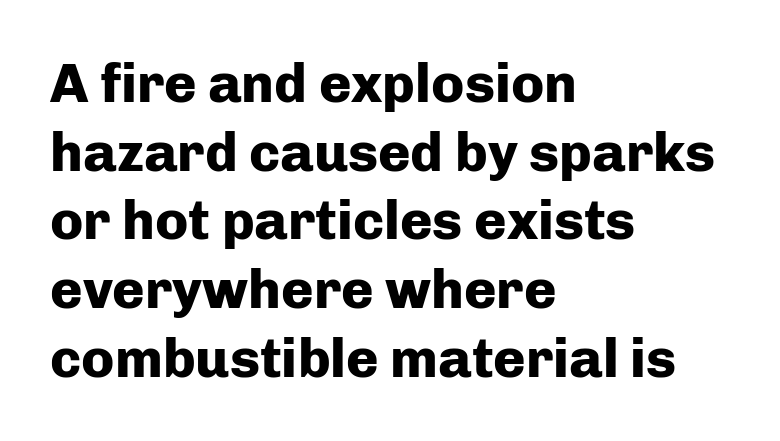
I'd call this a sans setting — the letters go barefoot. These lines are set flush left with a ragged right edge. Heft: maximum for text — a bold. What's the leading like? Ordinary, nothing unusual. This rendering features lettering with no underline.
